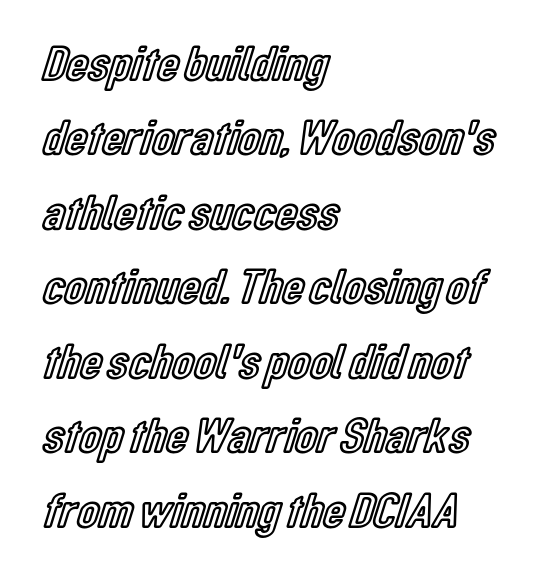
The glyphs are unaccompanied by any horizontal stroke below them. The ragged edge is on the right, which tells us the setting is flush left. These lines are rendered in a variable-pitch font. Tracking here is standard; glyphs follow each other at the usual distance. Summary of vertical rhythm: regular, with standard interline spacing.
